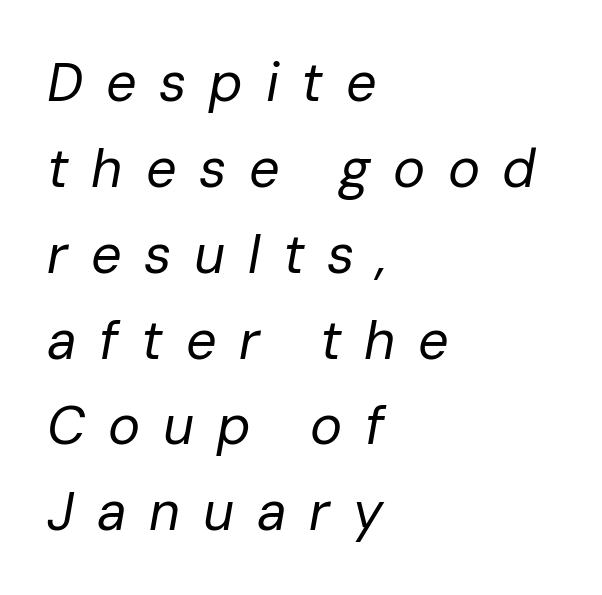
A quiet, ordinary-to-light weight characterises the typeface. All the whitespace from short lines collects on the right. The font's italic variant was chosen for this text. The face used here is rendered with a markedly widened letterfit. Anything drawn beneath the words? Only blank space. Normally led — the rows are evenly, conventionally spaced.
